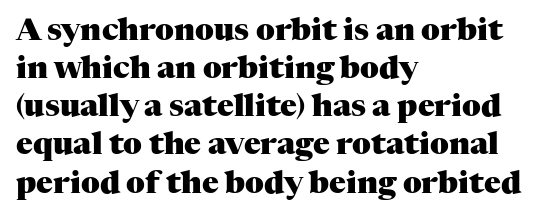
You can tell it's not italic because the verticals are truly vertical. Descenders hang freely into open space. The face used here is seriffed, in the tradition of book romans. A typesetter would call this zero additional tracking. Typesetter's note: full bold, strokes at maximum text heaviness. One-word summary of the alignment: left.
